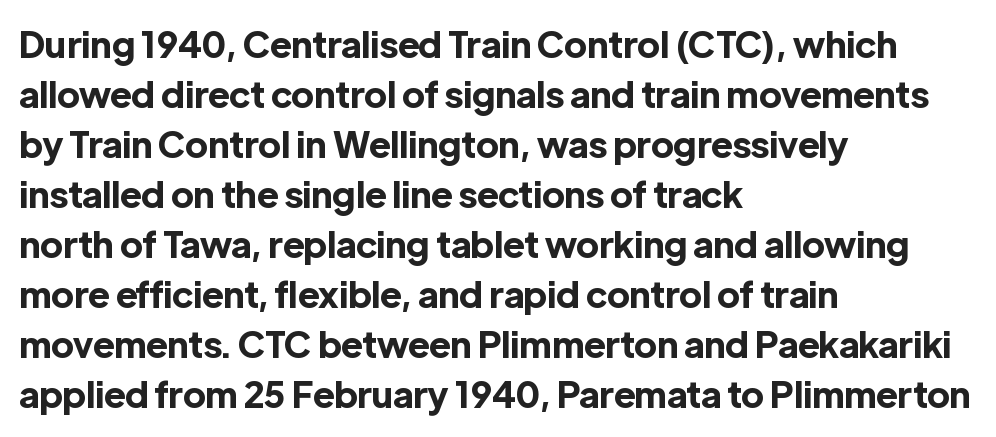
{"serif": "no", "italic": "no", "bold": "yes", "weight": "bold", "width": "normal", "x_height": "medium", "monospaced": "no", "underline": "no", "align": "left", "line_spacing": "normal", "line_spacing_ratio": 1.39, "letter_spacing": "normal", "letter_spacing_em": 0.0, "glyph_px": 36}
